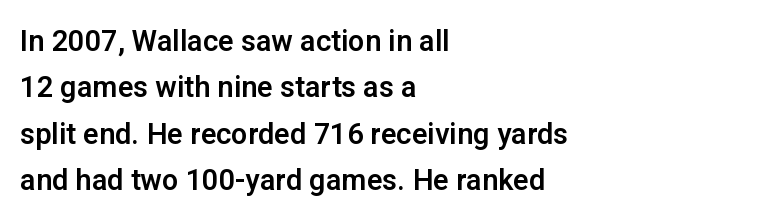
{"serif": "no", "italic": "no", "width": "normal", "stroke_contrast": "low", "x_height": "medium", "monospaced": "no", "underline": "no", "align": "left", "line_spacing": "normal", "line_spacing_ratio": 1.6, "letter_spacing": "normal", "letter_spacing_em": 0.0, "glyph_px": 29}
